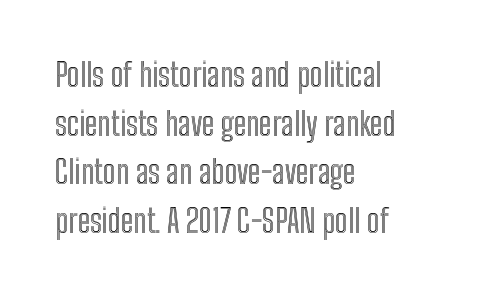
{"italic": "no", "width": "condensed", "x_height": "medium", "monospaced": "no", "underline": "no", "align": "left", "line_spacing": "normal", "line_spacing_ratio": 1.52, "letter_spacing": "normal", "letter_spacing_em": 0.0, "glyph_px": 32}
